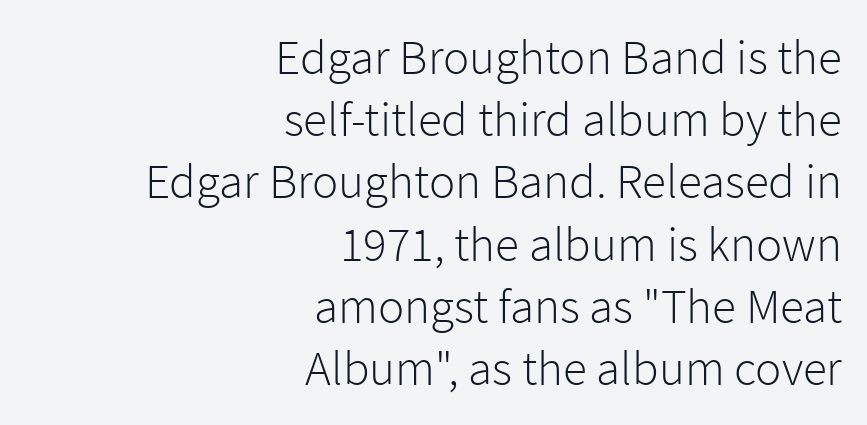
Q: Is the text bold? A: No.
Q: Is the text italic (slanted)? A: No, it is upright.
Q: Is the typeface a serif or a sans-serif typeface? A: Sans-serif.
Q: Is the text underlined? A: No.
Q: How is the paragraph aligned? A: Right-aligned.
Q: Is the spacing between letters normal or unusually wide? A: Normal.
Q: Is the spacing between lines tight, normal or loose? A: Normal.
Q: Width (condensed, normal, or wide)? A: Normal.
Q: Stroke contrast? A: Low.
Q: x-height? A: Medium.
Q: Monospaced? A: No.
